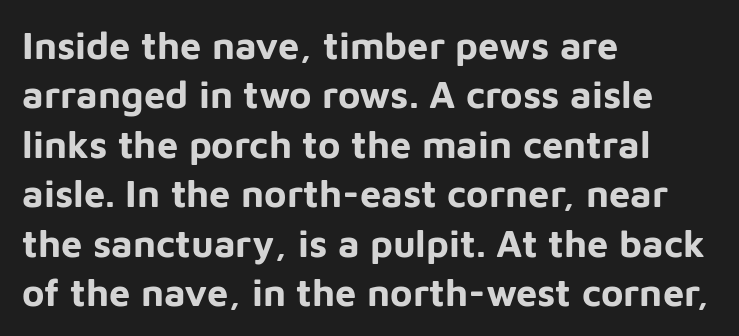
{"serif": "no", "italic": "no", "bold": "yes", "weight": "bold", "width": "normal", "stroke_contrast": "low", "x_height": "medium", "monospaced": "no", "underline": "no", "align": "left", "line_spacing": "normal", "line_spacing_ratio": 1.3, "letter_spacing": "normal", "letter_spacing_em": 0.0, "glyph_px": 38}
